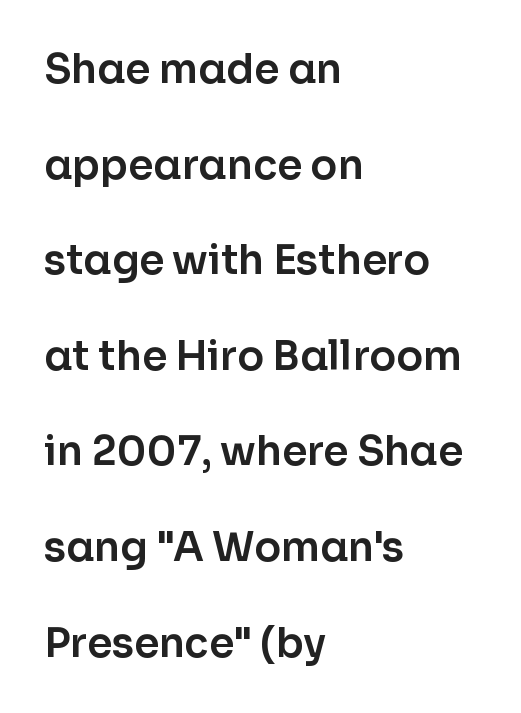
Each letter's strokes conclude bluntly, with no projecting serifs. The setting favours the left margin, as ordinary paragraphs usually do. The letters advance in unequal steps, a hallmark of proportional type. Clear beneath every line of the passage.
